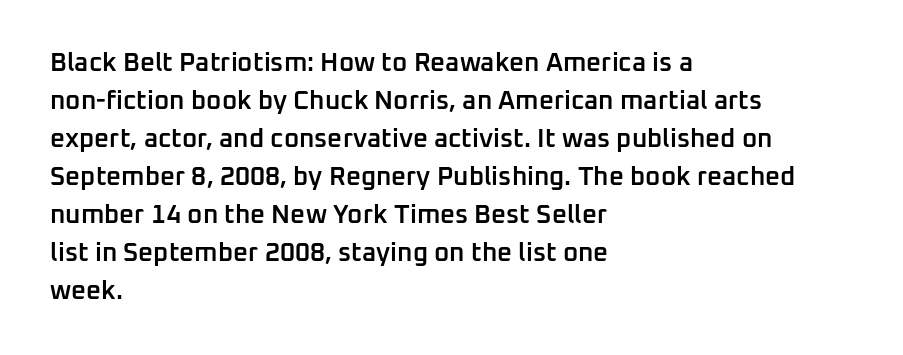
Q: Is the text bold? A: Semi-bold.
Q: Is the text italic (slanted)? A: No, it is upright.
Q: Is the text underlined? A: No.
Q: How is the paragraph aligned? A: Left-aligned.
Q: Is the spacing between letters normal or unusually wide? A: Normal.
Q: Is the spacing between lines tight, normal or loose? A: Normal.
